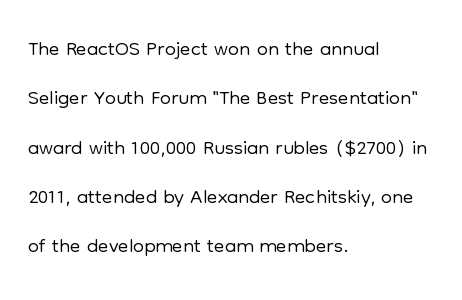
Q: Is the text bold? A: No.
Q: Is the text italic (slanted)? A: No, it is upright.
Q: Is the typeface a serif or a sans-serif typeface? A: Sans-serif.
Q: Is the text underlined? A: No.
Q: How is the paragraph aligned? A: Left-aligned.
Q: Is the spacing between letters normal or unusually wide? A: Normal.
Q: Is the spacing between lines tight, normal or loose? A: Normal.
Q: Width (condensed, normal, or wide)? A: Normal.
Q: Stroke contrast? A: Low.
Q: x-height? A: Medium.
Q: Monospaced? A: No.
